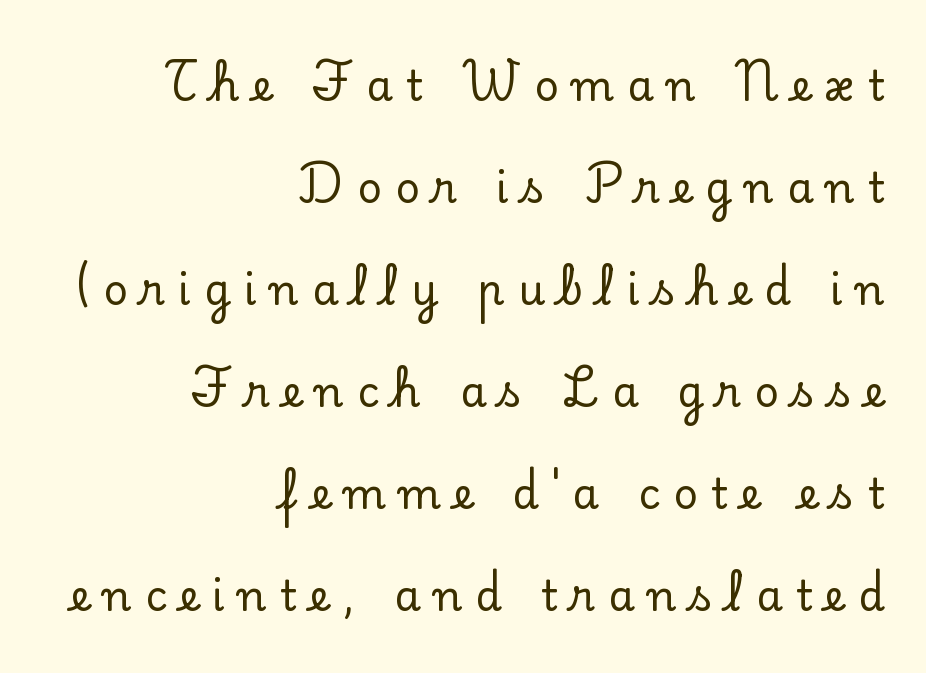
{"serif": "yes", "italic": "no", "width": "normal", "stroke_contrast": "low", "x_height": "small", "monospaced": "no", "underline": "no", "align": "right", "line_spacing": "loose", "line_spacing_ratio": 2.43, "letter_spacing": "wide", "letter_spacing_em": 0.32, "glyph_px": 42}
